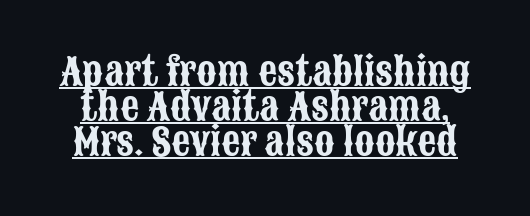
Q: Is the text italic (slanted)? A: No, it is upright.
Q: Is the typeface a serif or a sans-serif typeface? A: Sans-serif.
Q: Is the text underlined? A: Yes.
Q: Is the spacing between letters normal or unusually wide? A: Normal.
Q: Is the spacing between lines tight, normal or loose? A: Tight.
Q: Width (condensed, normal, or wide)? A: Condensed.
Q: Stroke contrast? A: Low.
Q: x-height? A: Large.
Q: Monospaced? A: No.
